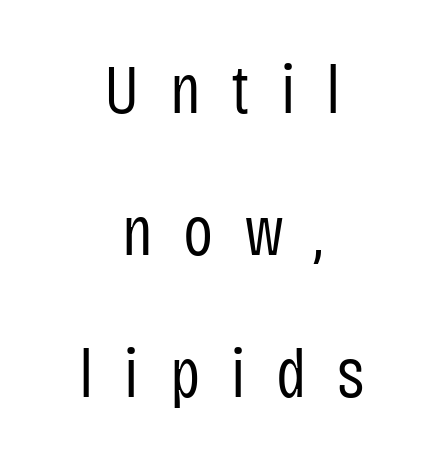
The image shows 70 px regular-weight, condensed sans-serif type, upright; set centered, loose line spacing (2.03x), unusually wide letter spacing (+0.44 em), not underlined; low stroke contrast and a large x-height.
